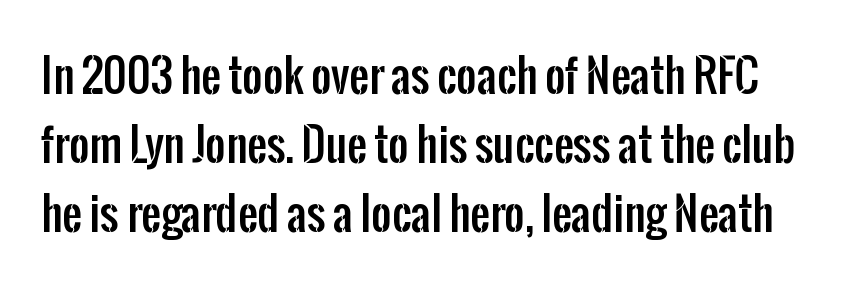
Q: Is the text italic (slanted)? A: No, it is upright.
Q: Is the typeface a serif or a sans-serif typeface? A: Sans-serif.
Q: Is the text underlined? A: No.
Q: Is the spacing between letters normal or unusually wide? A: Normal.
Q: Is the spacing between lines tight, normal or loose? A: Normal.
Q: Width (condensed, normal, or wide)? A: Condensed.
Q: Stroke contrast? A: Low.
Q: x-height? A: Medium.
Q: Monospaced? A: No.
